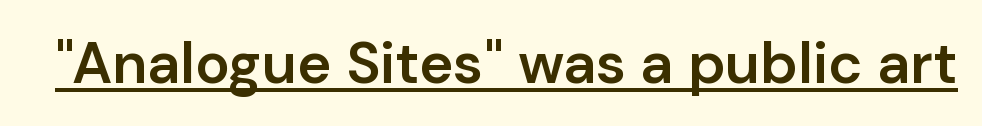
{"serif": "no", "italic": "no", "bold": "semi", "weight": "semibold", "width": "normal", "stroke_contrast": "low", "x_height": "medium", "monospaced": "no", "underline": "yes", "letter_spacing": "normal", "letter_spacing_em": 0.0, "glyph_px": 58}
